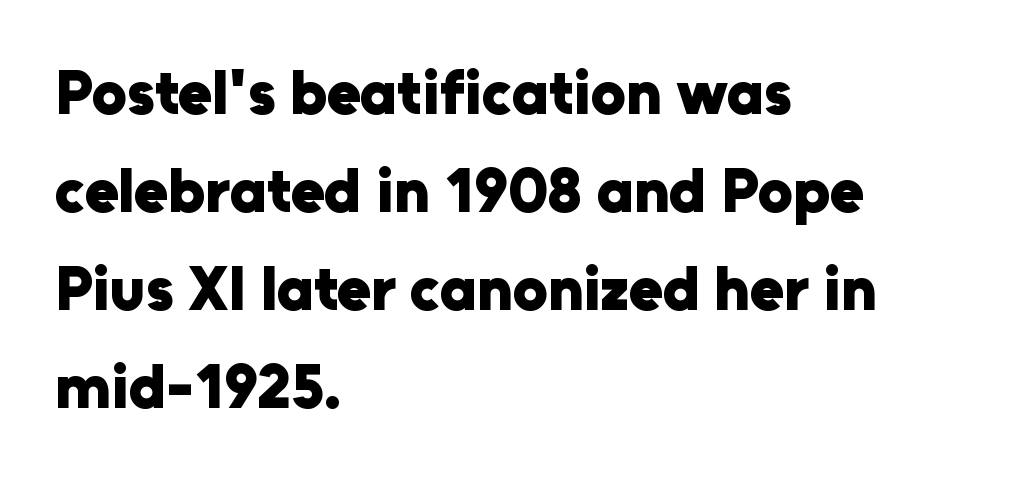
Q: Is the text bold? A: Yes.
Q: Is the text italic (slanted)? A: No, it is upright.
Q: Is the typeface a serif or a sans-serif typeface? A: Sans-serif.
Q: Is the text underlined? A: No.
Q: How is the paragraph aligned? A: Left-aligned.
Q: Is the spacing between letters normal or unusually wide? A: Normal.
Q: Is the spacing between lines tight, normal or loose? A: Normal.
Q: Width (condensed, normal, or wide)? A: Normal.
Q: Stroke contrast? A: Low.
Q: x-height? A: Medium.
Q: Monospaced? A: No.
